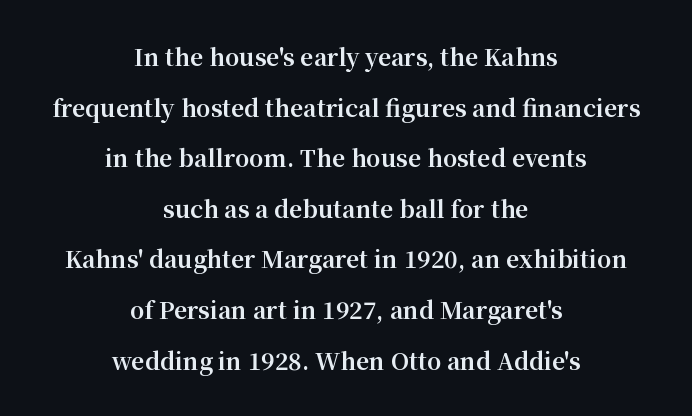
The image shows 23 px bold type, upright; set centered, loose line spacing (2.2x), normal letter spacing, not underlined.
